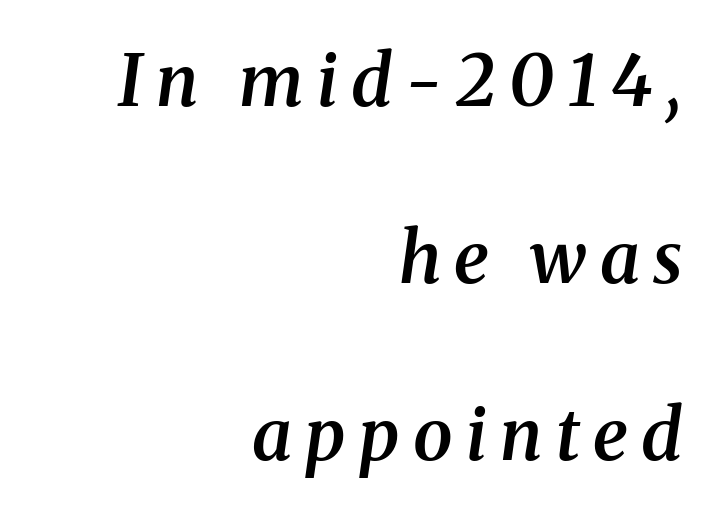
Q: Is the text bold? A: Semi-bold.
Q: Is the text italic (slanted)? A: Yes, it leans right by about 8 degrees.
Q: Is the typeface a serif or a sans-serif typeface? A: Serif.
Q: Is the text underlined? A: No.
Q: How is the paragraph aligned? A: Right-aligned.
Q: Is the spacing between lines tight, normal or loose? A: Loose.
Q: Width (condensed, normal, or wide)? A: Normal.
Q: Stroke contrast? A: Medium.
Q: x-height? A: Medium.
Q: Monospaced? A: No.
